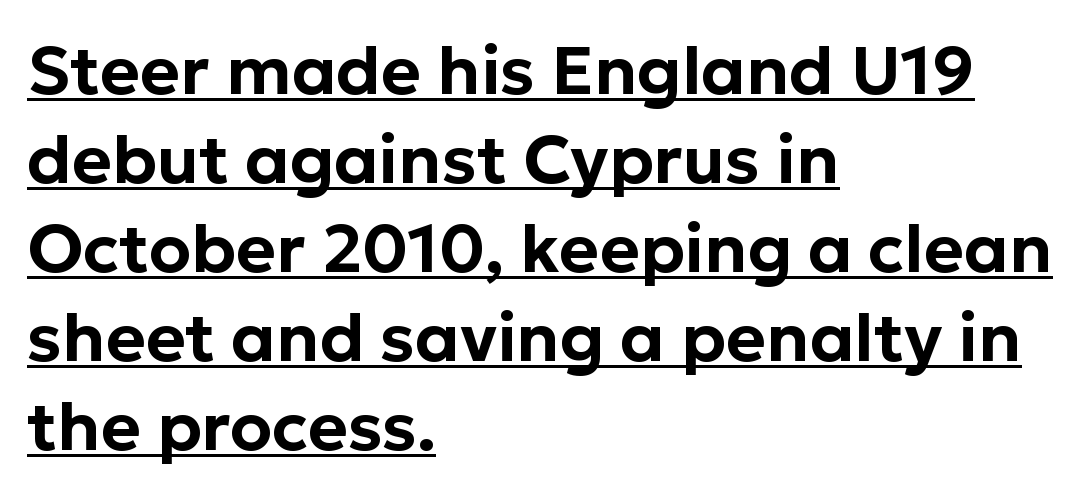
The image shows 68 px sans-serif type, upright; set left-aligned, normal line spacing (1.31x), normal letter spacing, underlined; low stroke contrast and a medium x-height.
